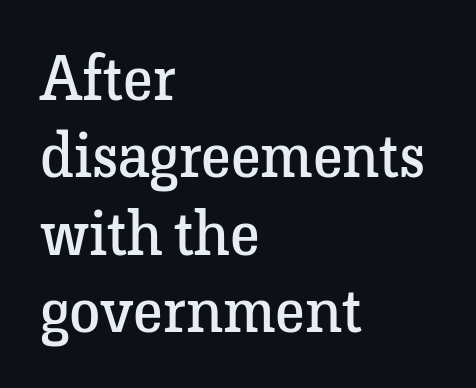
The image shows 63 px regular-weight serif type, upright; set left-aligned, line spacing 1.23x, normal letter spacing, not underlined; low stroke contrast and a medium x-height.
